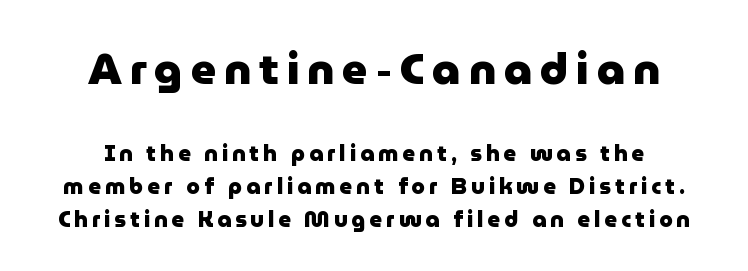
{"serif": "no", "italic": "no", "bold": "yes", "weight": "heavy", "width": "normal", "stroke_contrast": "low", "x_height": "medium", "monospaced": "no", "underline": "no", "align": "center", "line_spacing": "normal", "line_spacing_ratio": 1.51, "larger_block": "first", "size_ratio": 2.0, "glyph_px": 44}
